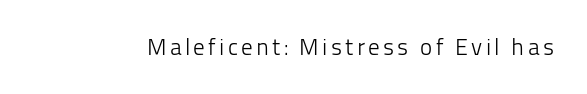
Q: Is the text bold? A: No.
Q: Is the text italic (slanted)? A: No, it is upright.
Q: Is the text underlined? A: No.
